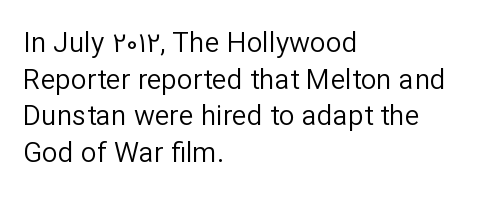
{"serif": "no", "italic": "no", "bold": "no", "weight": "regular", "width": "normal", "stroke_contrast": "low", "x_height": "medium", "monospaced": "no", "underline": "no", "align": "left", "line_spacing": "normal", "line_spacing_ratio": 1.31, "letter_spacing": "normal", "letter_spacing_em": 0.0, "glyph_px": 28}
